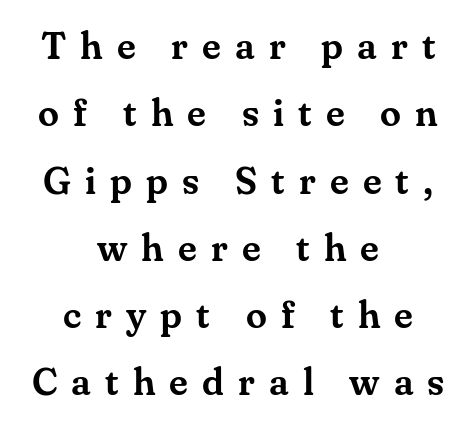
{"serif": "yes", "italic": "no", "width": "normal", "stroke_contrast": "medium", "x_height": "small", "monospaced": "no", "underline": "no", "align": "center", "line_spacing_ratio": 1.77, "letter_spacing": "wide", "letter_spacing_em": 0.37, "glyph_px": 38}
